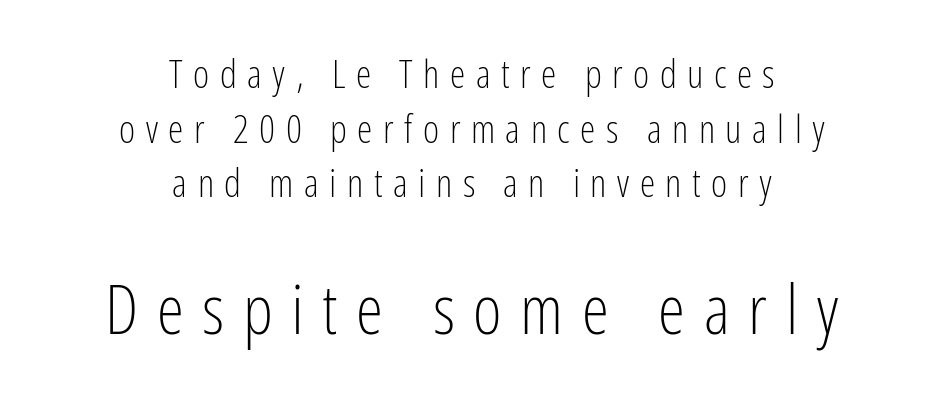
Q: Is the text bold? A: No.
Q: Is the text italic (slanted)? A: No, it is upright.
Q: Is the typeface a serif or a sans-serif typeface? A: Sans-serif.
Q: Is the text underlined? A: No.
Q: How is the paragraph aligned? A: Centered.
Q: Is the spacing between letters normal or unusually wide? A: Unusually wide.
Q: Is the spacing between lines tight, normal or loose? A: Normal.
Q: Which block of text is set in a larger size, the first (top) or the second (bottom)? A: The second (bottom) one.
Q: Width (condensed, normal, or wide)? A: Condensed.
Q: Stroke contrast? A: Low.
Q: x-height? A: Medium.
Q: Monospaced? A: No.
